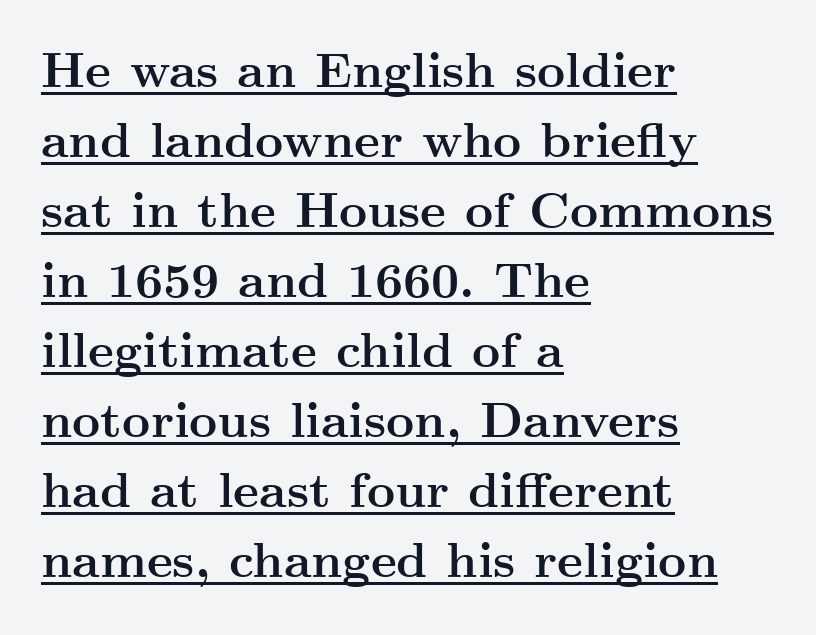
Q: Is the text bold? A: Yes.
Q: Is the text italic (slanted)? A: No, it is upright.
Q: Is the typeface a serif or a sans-serif typeface? A: Serif.
Q: Is the text underlined? A: Yes.
Q: How is the paragraph aligned? A: Left-aligned.
Q: Is the spacing between letters normal or unusually wide? A: Normal.
Q: Is the spacing between lines tight, normal or loose? A: Normal.
Q: Width (condensed, normal, or wide)? A: Wide.
Q: Stroke contrast? A: Medium.
Q: x-height? A: Small.
Q: Monospaced? A: No.
